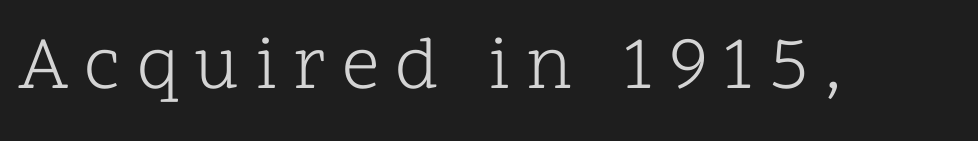
The image shows 75 px light serif type, upright; set unusually wide letter spacing (+0.21 em), not underlined; low stroke contrast and a medium x-height.
